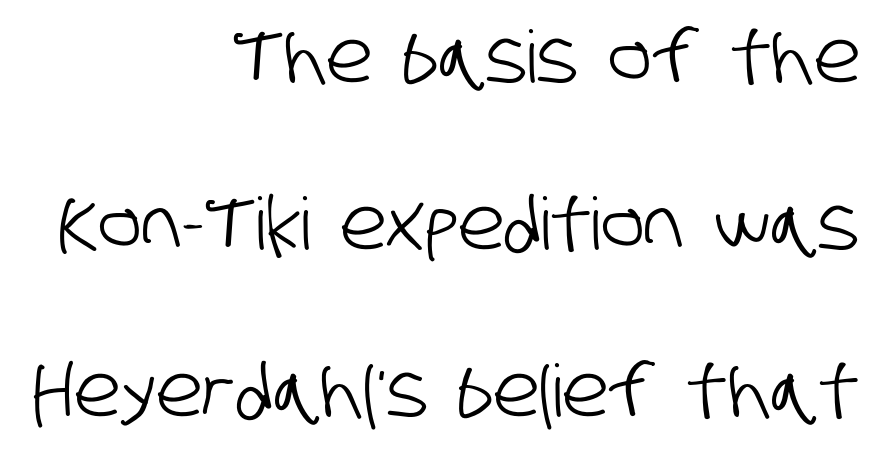
Bare-footed words on every line. A typesetter would call this zero additional tracking. The text was rendered using a sans face with plain stroke endings. Spacing verdict: proportional, widths tailored to each character.
